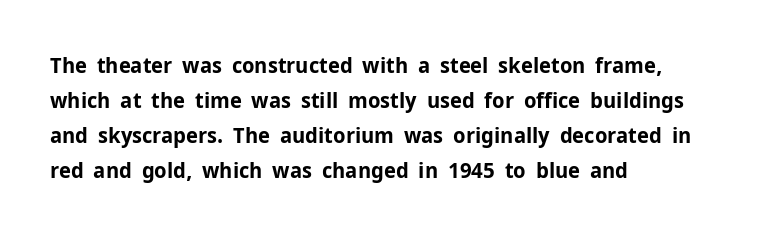
Horizontal bands of white between lines are of average thickness. The rendering keeps characters at their native spacing. Line beginnings align vertically; line endings do not. The font is running at its bold setting. No italicization has been applied; the sample stays upright.
